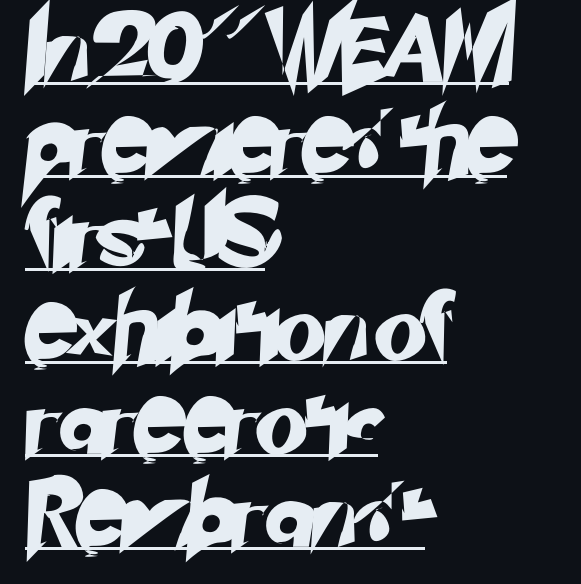
{"serif": "no", "width": "normal", "stroke_contrast": "low", "x_height": "small", "monospaced": "no", "underline": "yes", "align": "left", "line_spacing": "normal", "line_spacing_ratio": 1.39, "letter_spacing": "normal", "letter_spacing_em": 0.0, "glyph_px": 67}
